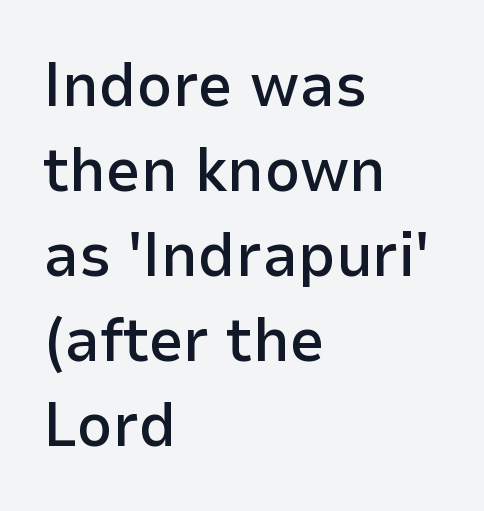
{"serif": "no", "italic": "no", "bold": "semi", "weight": "semibold", "width": "normal", "stroke_contrast": "low", "x_height": "medium", "monospaced": "no", "underline": "no", "align": "left", "line_spacing": "normal", "line_spacing_ratio": 1.37, "letter_spacing": "normal", "letter_spacing_em": 0.0, "glyph_px": 62}
